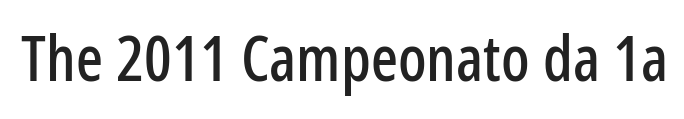
Proportional: the letters do not fall into vertical columns. You can tell it's not italic because the verticals are truly vertical. A bare baseline throughout the passage. Regarding serifs, this sample does without them. The face used here is rendered with its standard letterfit.
